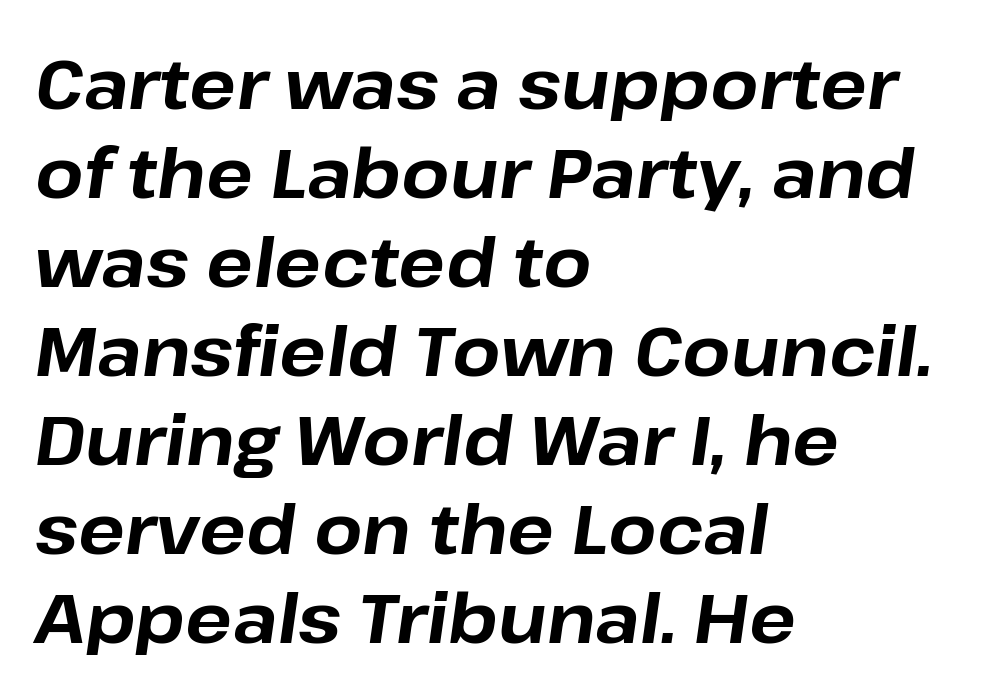
Whoever set this chose a conventional vertical rhythm. Is this a fixed-width face? No — the glyphs have proportional, varying widths. Rendered with sloped, italic letterforms. The letterforms sit shoulder to shoulder at normal distance. Is the type bold? Yes — the strokes are clearly thick and heavy.
